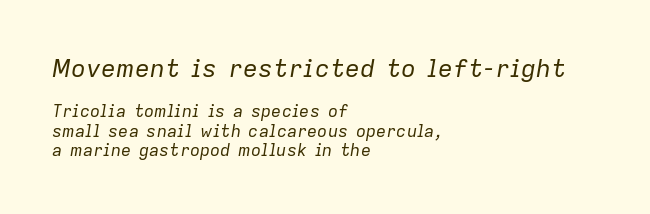
Q: Is the text bold? A: No.
Q: Is the text italic (slanted)? A: Yes, it leans right by about 9 degrees.
Q: Is the text underlined? A: No.
Q: How is the paragraph aligned? A: Left-aligned.
Q: Is the spacing between letters normal or unusually wide? A: Normal.
Q: Is the spacing between lines tight, normal or loose? A: Tight.
Q: Which block of text is set in a larger size, the first (top) or the second (bottom)? A: The first (top) one.
